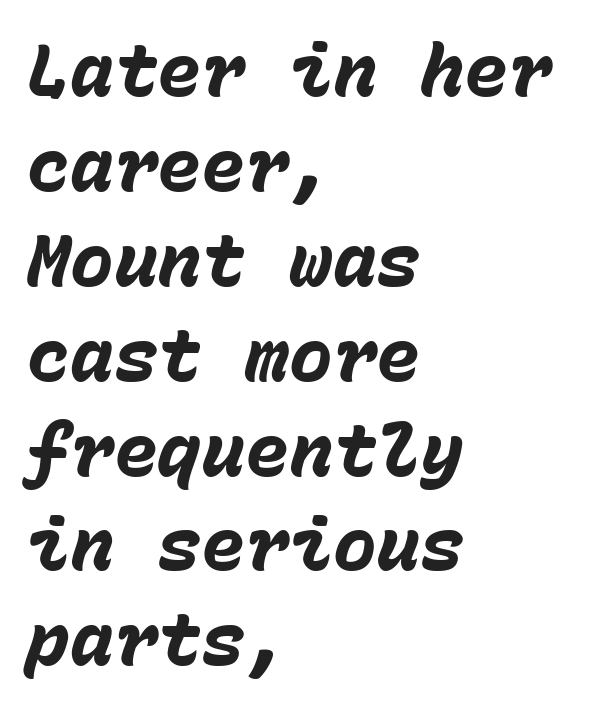
The space directly below the letters is spotless. Style check: oblique. The passage shown has conventional tracking throughout. The letters march in equal steps, a hallmark of fixed-pitch type. Does the leading feel generous? No, just average.
